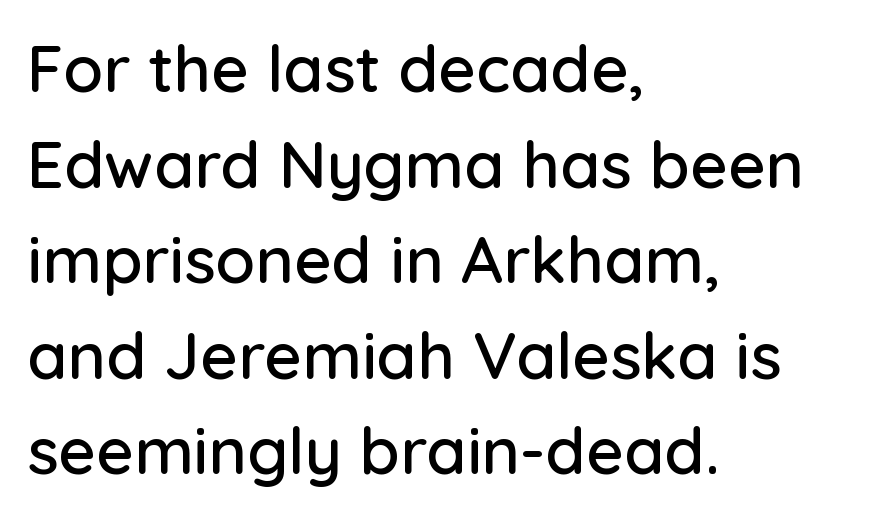
Q: Is the text italic (slanted)? A: No, it is upright.
Q: Is the typeface a serif or a sans-serif typeface? A: Sans-serif.
Q: Is the text underlined? A: No.
Q: How is the paragraph aligned? A: Left-aligned.
Q: Is the spacing between letters normal or unusually wide? A: Normal.
Q: Is the spacing between lines tight, normal or loose? A: Normal.
Q: Width (condensed, normal, or wide)? A: Normal.
Q: Stroke contrast? A: Low.
Q: x-height? A: Medium.
Q: Monospaced? A: No.
